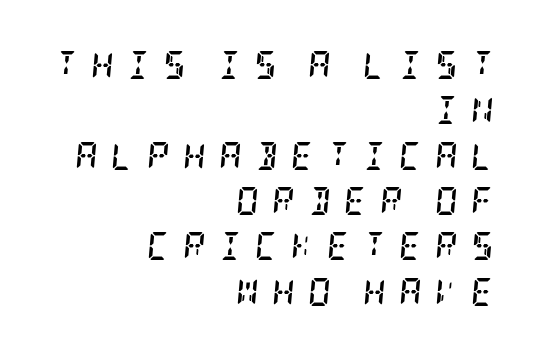
{"serif": "yes", "italic": "yes", "lean": "right", "slant_degrees": 5, "bold": "yes", "weight": "semibold", "width": "condensed", "stroke_contrast": "low", "x_height": "large", "underline": "no", "align": "right", "line_spacing": "normal", "line_spacing_ratio": 1.62, "letter_spacing": "wide", "letter_spacing_em": 0.47, "glyph_px": 28}
